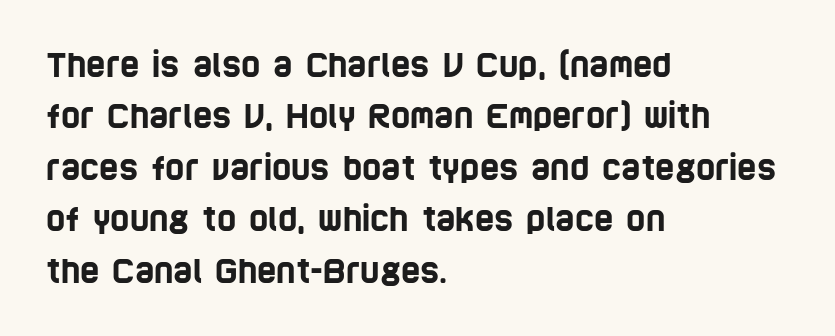
The image shows 33 px condensed sans-serif type; set left-aligned, normal line spacing (1.56x), normal letter spacing, not underlined; low stroke contrast and a large x-height.
